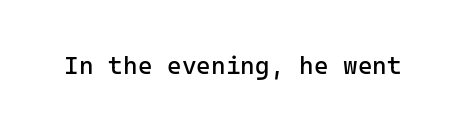
The rendering keeps characters at their native spacing. The font sits on the lighter half of the weight spectrum, regular included. Quick note: underline off. Is there any slant? The stems are plumb.
